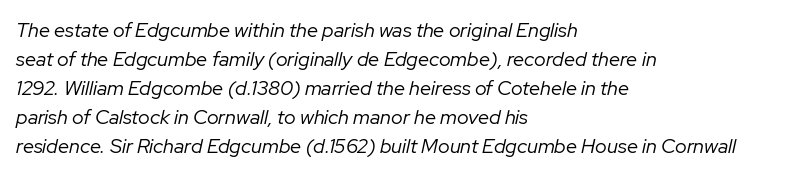
{"italic": "yes", "lean": "right", "slant_degrees": 12, "bold": "no", "underline": "no", "align": "left", "line_spacing": "normal", "line_spacing_ratio": 1.45, "letter_spacing": "normal", "letter_spacing_em": 0.0, "glyph_px": 20}
